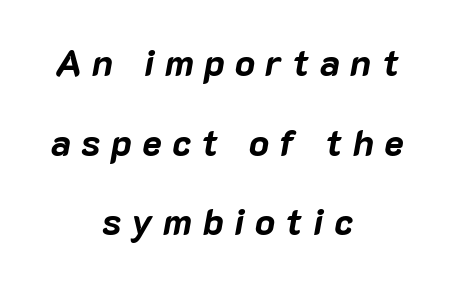
Q: Is the text bold? A: Yes.
Q: Is the text italic (slanted)? A: Yes, it leans right by about 10 degrees.
Q: Is the text underlined? A: No.
Q: How is the paragraph aligned? A: Centered.
Q: Is the spacing between letters normal or unusually wide? A: Unusually wide.
Q: Is the spacing between lines tight, normal or loose? A: Loose.
Q: Width (condensed, normal, or wide)? A: Normal.
Q: Stroke contrast? A: Low.
Q: x-height? A: Medium.
Q: Monospaced? A: No.
